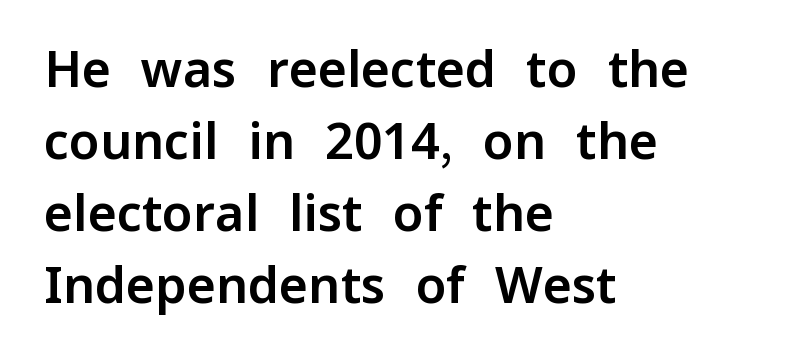
{"serif": "no", "italic": "no", "width": "normal", "stroke_contrast": "low", "x_height": "medium", "monospaced": "no", "underline": "no", "align": "left", "line_spacing": "normal", "line_spacing_ratio": 1.44, "letter_spacing": "normal", "letter_spacing_em": 0.0, "glyph_px": 50}
